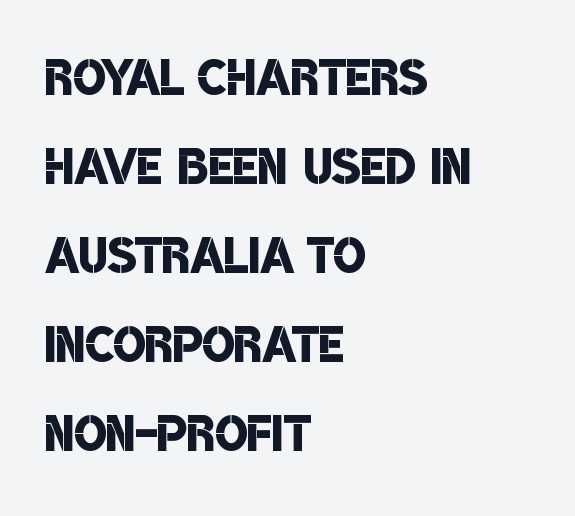
The image shows 68 px semibold, condensed sans-serif type; set left-aligned, normal line spacing (1.31x), normal letter spacing, not underlined; low stroke contrast and a large x-height.
